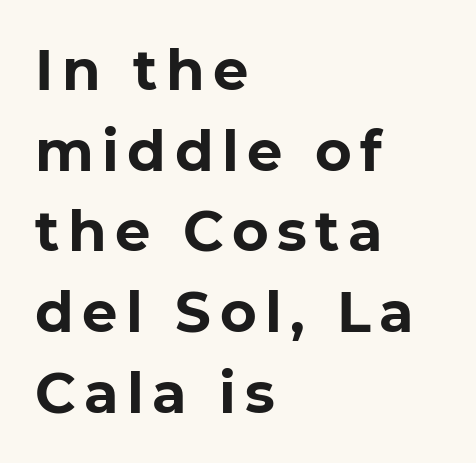
{"serif": "no", "italic": "no", "bold": "yes", "weight": "bold", "width": "normal", "stroke_contrast": "low", "x_height": "medium", "monospaced": "no", "underline": "no", "align": "left", "line_spacing": "normal", "line_spacing_ratio": 1.44, "glyph_px": 56}
